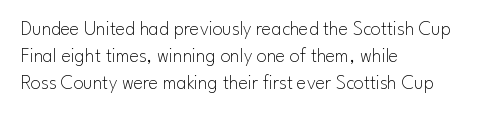
{"italic": "no", "bold": "no", "underline": "no", "align": "left", "line_spacing": "normal", "line_spacing_ratio": 1.36, "letter_spacing": "normal", "letter_spacing_em": 0.0, "glyph_px": 20}
